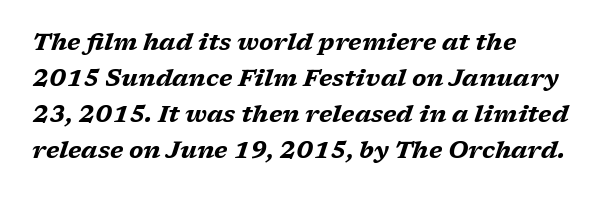
{"italic": "yes", "lean": "right", "slant_degrees": 17, "bold": "yes", "underline": "no", "align": "left", "line_spacing": "normal", "line_spacing_ratio": 1.5, "letter_spacing": "normal", "letter_spacing_em": 0.0, "glyph_px": 24}
